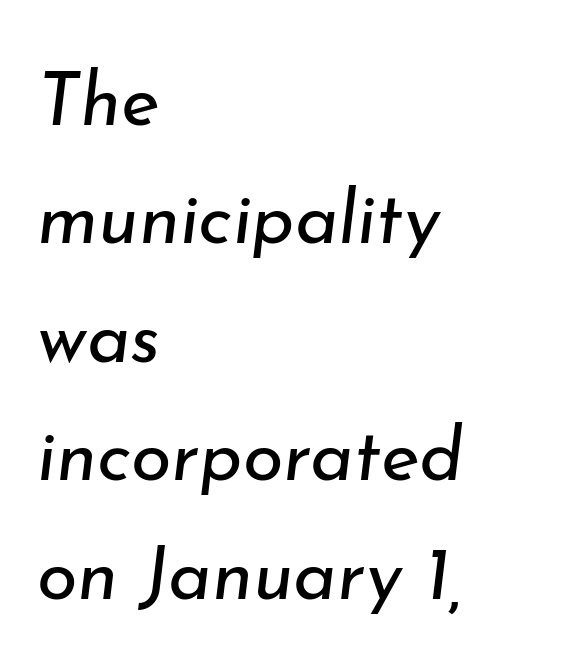
The image shows 74 px regular-weight type, italic (leaning right); set left-aligned, normal line spacing (1.6x), normal letter spacing, not underlined; low stroke contrast and a small x-height.
